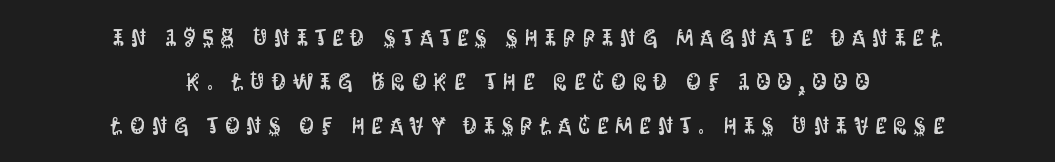
Q: Is the text italic (slanted)? A: No, it is upright.
Q: Is the text underlined? A: No.
Q: How is the paragraph aligned? A: Centered.
Q: Is the spacing between letters normal or unusually wide? A: Unusually wide.
Q: Is the spacing between lines tight, normal or loose? A: Loose.
